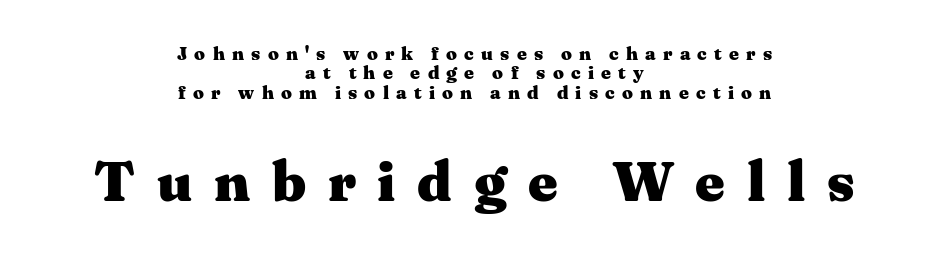
Successive baselines arrive quickly, one right under another. The more generous point size was reserved for the lower chunk. The lines in this sample share a center point and differ in where they start and stop. The face used here is proportionally spaced, like ordinary book or web type. The strokes are fattened all the way to bold. The letterforms stand isolated, each surrounded by extra space.
